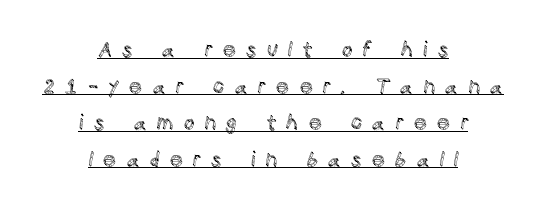
Q: Is the text italic (slanted)? A: Yes.
Q: Is the text underlined? A: Yes.
Q: How is the paragraph aligned? A: Centered.
Q: Is the spacing between letters normal or unusually wide? A: Unusually wide.
